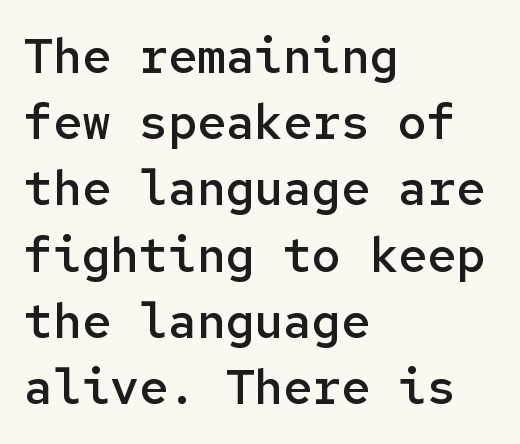
{"serif": "no", "italic": "no", "bold": "semi", "weight": "semibold", "width": "normal", "stroke_contrast": "low", "x_height": "medium", "monospaced": "yes", "underline": "no", "align": "left", "line_spacing": "normal", "line_spacing_ratio": 1.38, "letter_spacing": "normal", "letter_spacing_em": 0.0, "glyph_px": 48}
